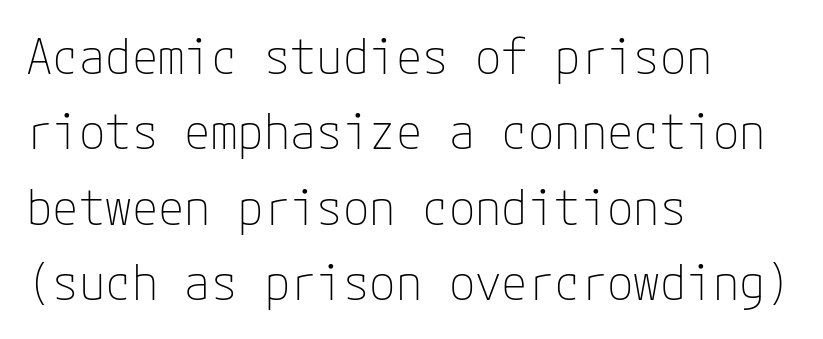
Q: Is the text bold? A: No.
Q: Is the text italic (slanted)? A: No, it is upright.
Q: Is the typeface a serif or a sans-serif typeface? A: Sans-serif.
Q: Is the text underlined? A: No.
Q: How is the paragraph aligned? A: Left-aligned.
Q: Is the spacing between letters normal or unusually wide? A: Normal.
Q: Is the spacing between lines tight, normal or loose? A: Normal.
Q: Width (condensed, normal, or wide)? A: Normal.
Q: Stroke contrast? A: Low.
Q: x-height? A: Medium.
